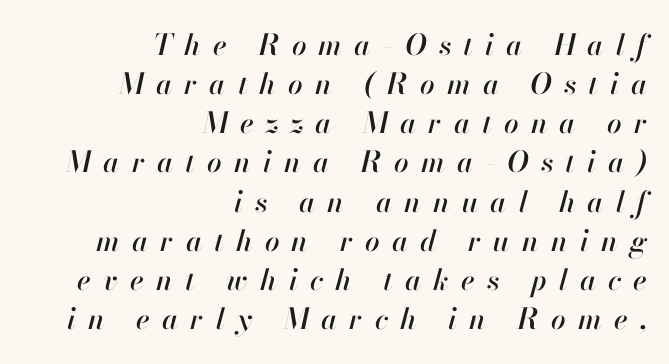
The image shows 29 px text type, italic (leaning right); set right-aligned, normal line spacing (1.35x), unusually wide letter spacing (+0.42 em), not underlined; high stroke contrast and a small x-height.
